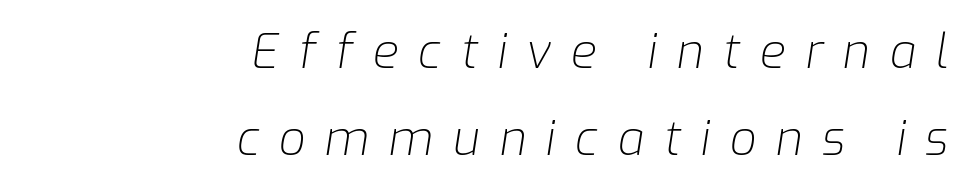
A clean baseline with only descenders dipping below it. Between one letter and the next there's a generous, obvious gap. Notice how the stems are inclined rather than vertical — that's the hallmark of italics. Does the copy run flush right? Yes — the right margin is perfectly even. The font sits on the lighter half of the weight spectrum, regular included.
